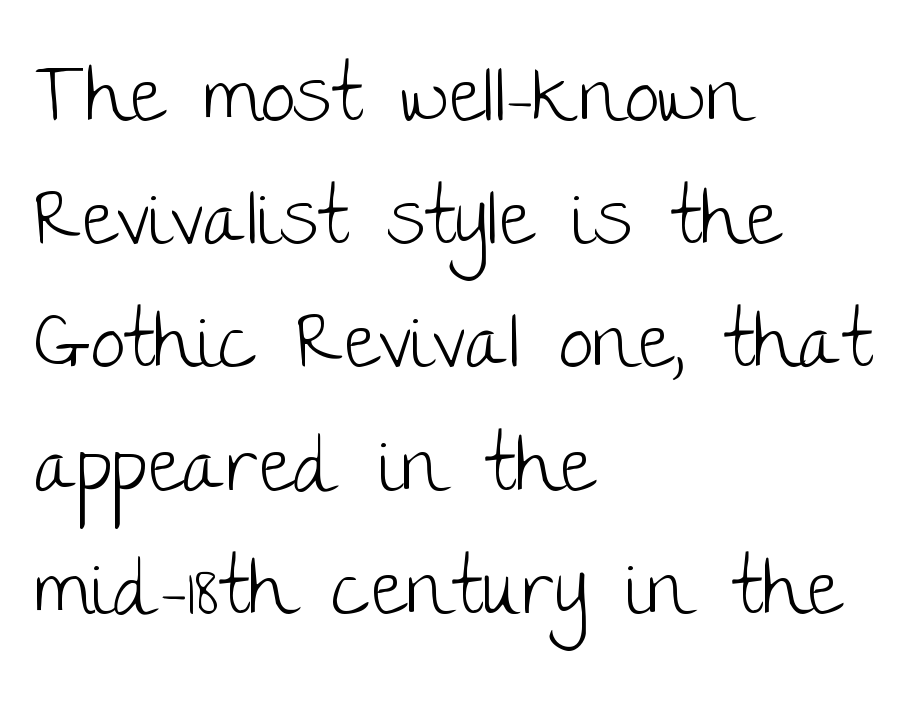
{"serif": "no", "italic": "no", "bold": "no", "weight": "light", "width": "normal", "stroke_contrast": "low", "x_height": "large", "monospaced": "no", "underline": "no", "align": "left", "line_spacing": "normal", "line_spacing_ratio": 1.6, "letter_spacing": "normal", "letter_spacing_em": 0.0, "glyph_px": 77}
